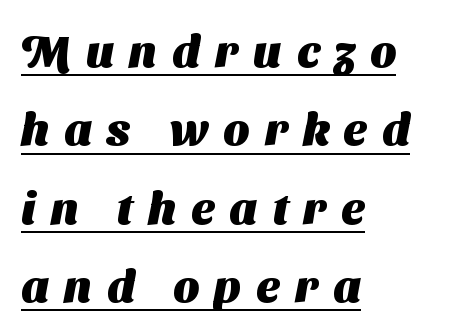
What stands out about the letter spacing? Its width — letters are far apart. These lines are rendered in a variable-pitch font. Leftover space on each line is placed entirely after the last word. Is there an underline? Yes — a line sits under the letters. Regarding serifs, this sample does without them.
